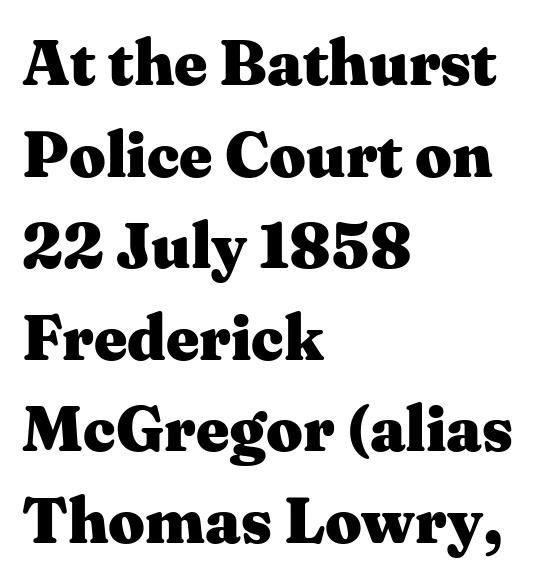
How would I describe the line gaps? Plain and ordinary. The passage shown is typed in a proportional face where columns would drift. Italic? Not at all — the glyphs are vertical. A bare baseline throughout the passage. You can tell from the footed stems that serif type was used.
